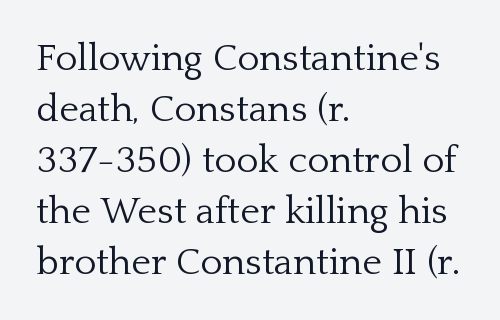
Q: Is the text bold? A: No.
Q: Is the text italic (slanted)? A: No, it is upright.
Q: Is the typeface a serif or a sans-serif typeface? A: Serif.
Q: Is the text underlined? A: No.
Q: How is the paragraph aligned? A: Left-aligned.
Q: Is the spacing between letters normal or unusually wide? A: Normal.
Q: Is the spacing between lines tight, normal or loose? A: Normal.
Q: Width (condensed, normal, or wide)? A: Normal.
Q: Stroke contrast? A: Low.
Q: x-height? A: Medium.
Q: Monospaced? A: No.
